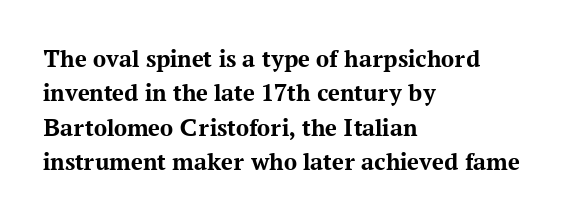
The image shows 26 px bold type, upright; set left-aligned, normal line spacing (1.32x), normal letter spacing, not underlined.
